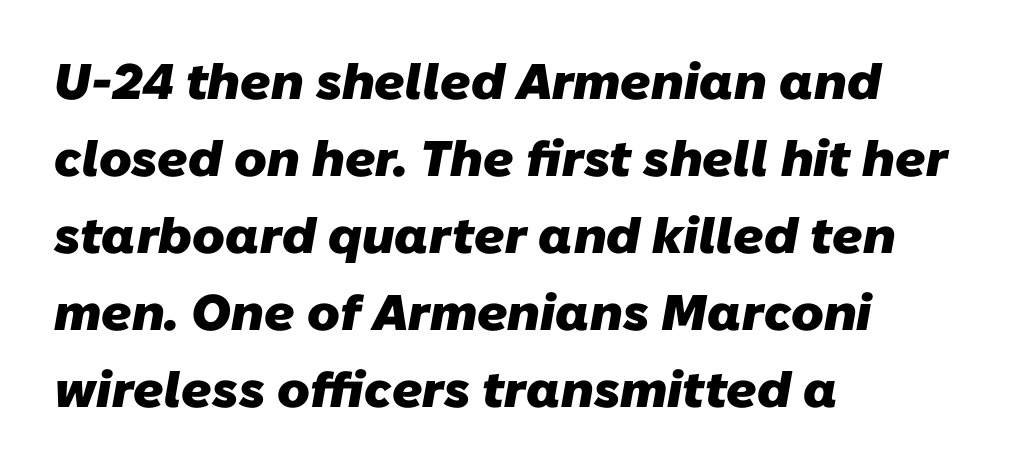
The image shows 50 px heavy sans-serif type; set left-aligned, normal line spacing (1.54x), normal letter spacing, not underlined; low stroke contrast and a medium x-height.
